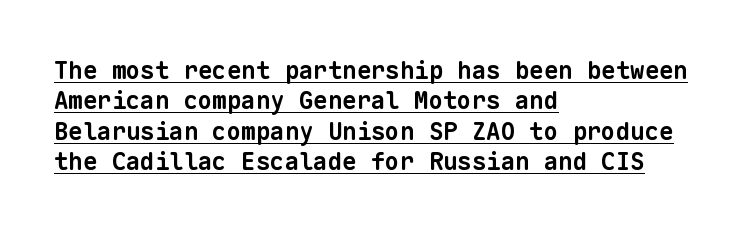
Q: Is the text bold? A: Yes.
Q: Is the text underlined? A: Yes.
Q: How is the paragraph aligned? A: Left-aligned.
Q: Is the spacing between letters normal or unusually wide? A: Normal.
Q: Is the spacing between lines tight, normal or loose? A: Normal.
